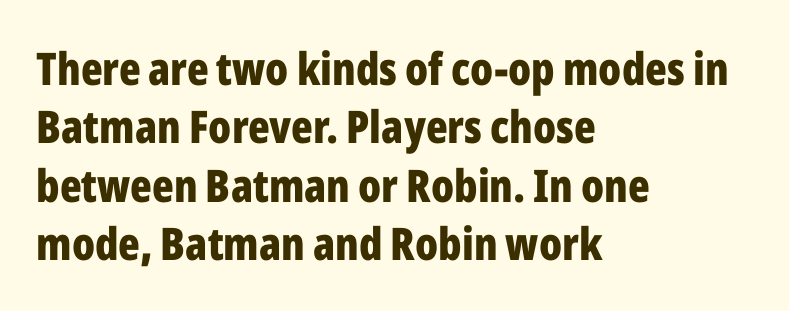
{"serif": "no", "italic": "no", "bold": "yes", "weight": "bold", "width": "condensed", "stroke_contrast": "low", "x_height": "medium", "monospaced": "no", "underline": "no", "align": "left", "line_spacing": "normal", "line_spacing_ratio": 1.3, "letter_spacing": "normal", "letter_spacing_em": 0.0, "glyph_px": 45}
